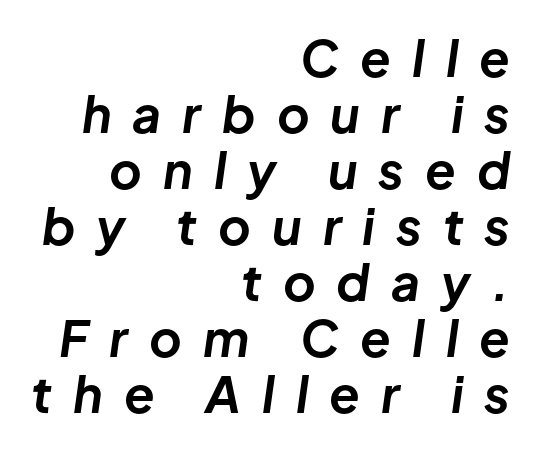
It's the slanting kind of type. These lines stack with their right ends in a neat column. The passage shown stacks its lines with hardly any gap. Strokes here are thick enough to call this a true bold.
